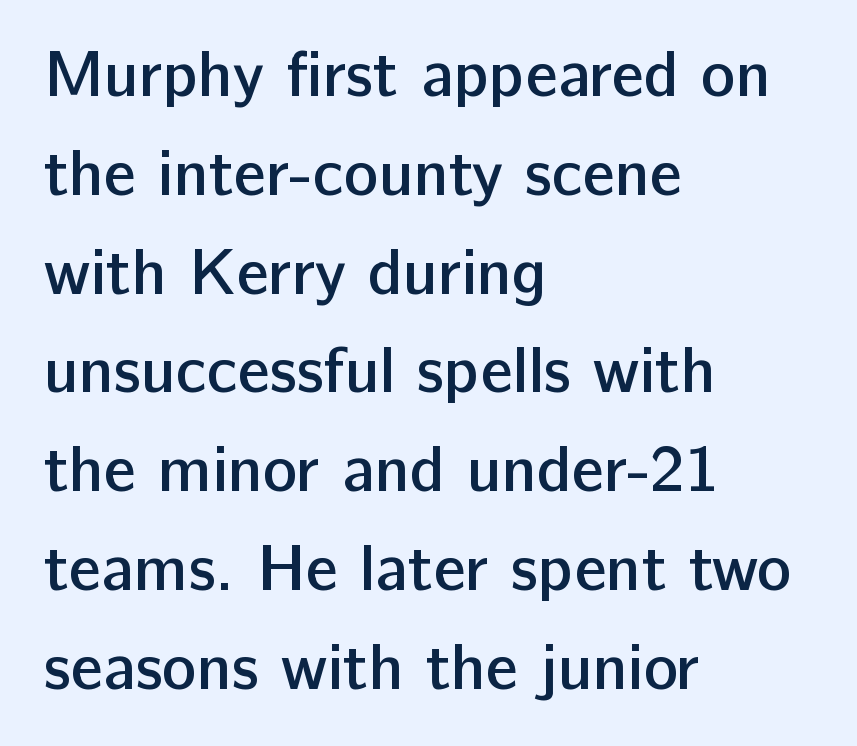
Q: Is the text bold? A: Semi-bold.
Q: Is the text italic (slanted)? A: No, it is upright.
Q: Is the typeface a serif or a sans-serif typeface? A: Sans-serif.
Q: Is the text underlined? A: No.
Q: How is the paragraph aligned? A: Left-aligned.
Q: Is the spacing between letters normal or unusually wide? A: Normal.
Q: Is the spacing between lines tight, normal or loose? A: Normal.
Q: Width (condensed, normal, or wide)? A: Normal.
Q: Stroke contrast? A: Low.
Q: x-height? A: Medium.
Q: Monospaced? A: No.
